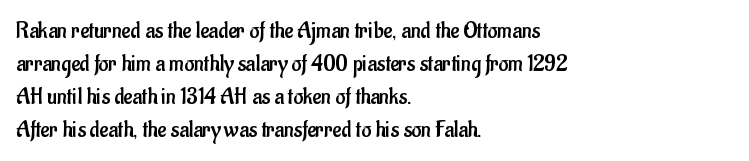
The image shows 24 px text type, upright; set left-aligned, normal line spacing (1.37x), normal letter spacing, not underlined.
